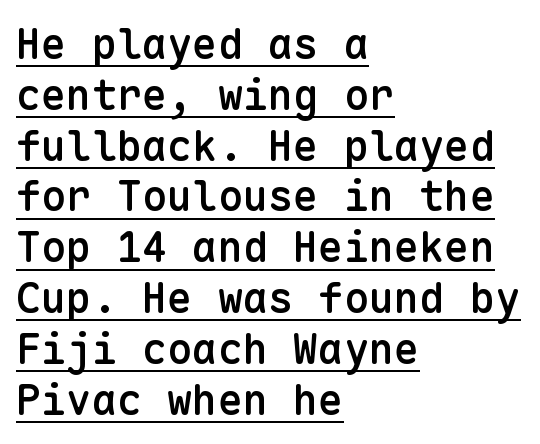
Spacing between characters is what you'd get straight out of the box. The sample has been set in demibold, a notch under bold. Leftover space on each line is placed entirely after the last word. Students, observe the line beneath the letters — that is underlining.
